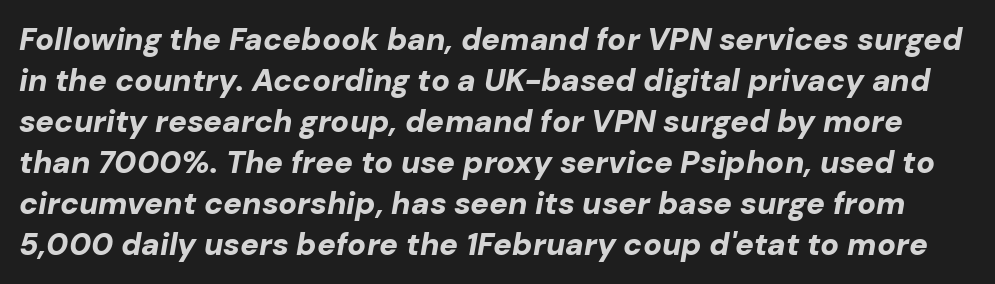
{"italic": "yes", "lean": "right", "slant_degrees": 10, "bold": "yes", "weight": "bold", "width": "normal", "stroke_contrast": "low", "x_height": "medium", "monospaced": "no", "underline": "no", "line_spacing": "normal", "line_spacing_ratio": 1.32, "letter_spacing": "normal", "letter_spacing_em": 0.0, "glyph_px": 31}
